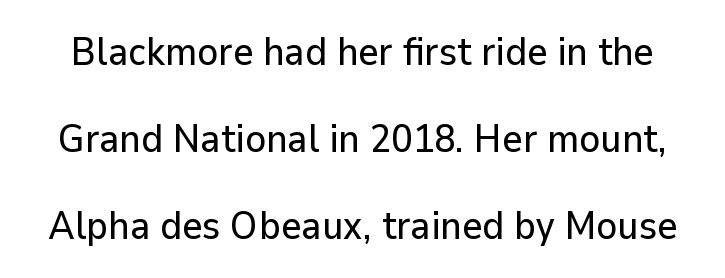
{"serif": "no", "italic": "no", "width": "normal", "stroke_contrast": "low", "x_height": "medium", "monospaced": "no", "underline": "no", "line_spacing": "loose", "line_spacing_ratio": 2.23, "letter_spacing": "normal", "letter_spacing_em": 0.0, "glyph_px": 39}
